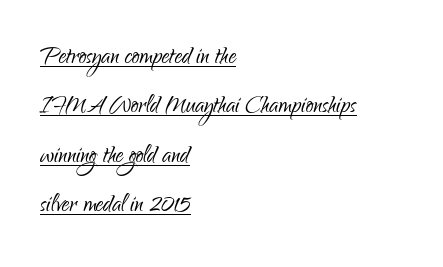
{"serif": "no", "bold": "no", "weight": "light", "width": "condensed", "stroke_contrast": "low", "x_height": "small", "monospaced": "no", "underline": "yes", "align": "left", "line_spacing": "normal", "line_spacing_ratio": 1.65, "letter_spacing": "normal", "letter_spacing_em": 0.0, "glyph_px": 30}
